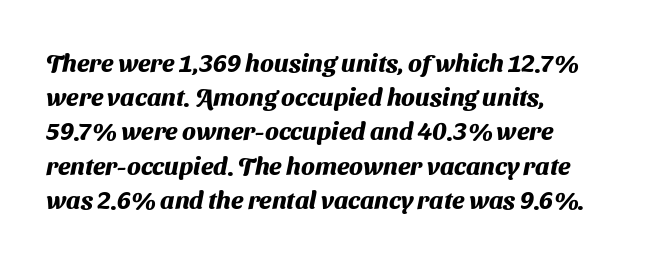
Q: Is the text bold? A: Yes.
Q: Is the text underlined? A: No.
Q: How is the paragraph aligned? A: Left-aligned.
Q: Is the spacing between letters normal or unusually wide? A: Normal.
Q: Is the spacing between lines tight, normal or loose? A: Normal.
